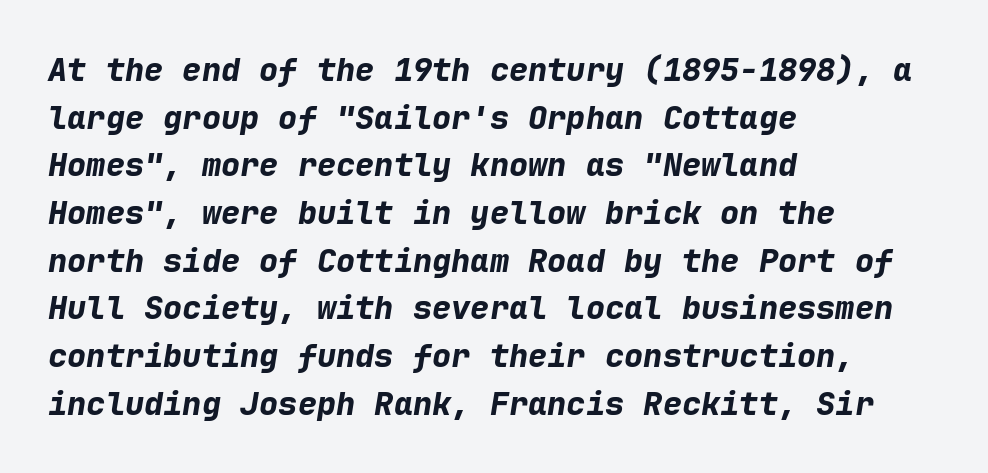
Monospaced: the letters line up in strict vertical columns. Letter spacing: default. Strokes here are thick enough to call this a true bold. The passage shown is not underscored anywhere. The specimen reads as italic at a glance.
